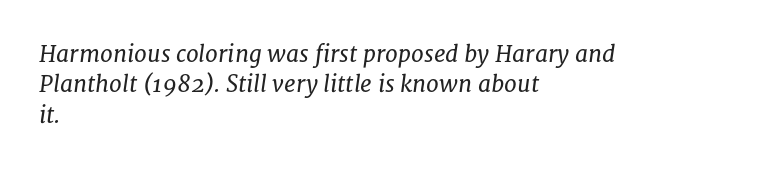
{"italic": "yes", "lean": "right", "slant_degrees": 8, "bold": "no", "underline": "no", "align": "left", "line_spacing": "normal", "line_spacing_ratio": 1.32, "letter_spacing": "normal", "letter_spacing_em": 0.0, "glyph_px": 23}
